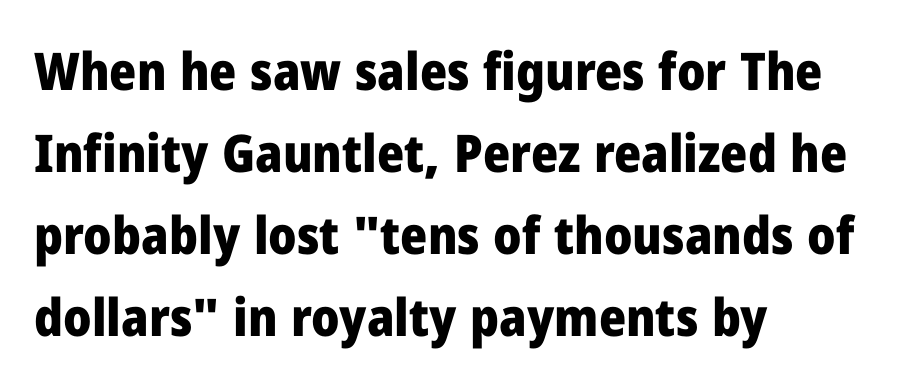
{"serif": "no", "italic": "no", "bold": "yes", "weight": "heavy", "width": "normal", "stroke_contrast": "low", "x_height": "medium", "monospaced": "no", "underline": "no", "align": "left", "line_spacing": "normal", "line_spacing_ratio": 1.58, "letter_spacing": "normal", "letter_spacing_em": 0.0, "glyph_px": 52}
